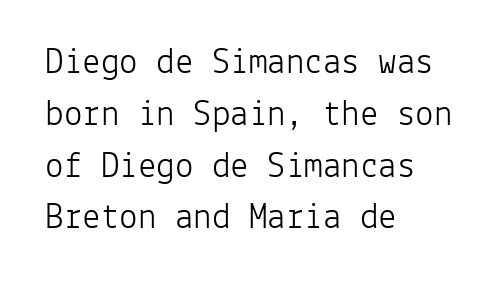
Posture: vertical. The baseline area is clear. In terms of letterspacing, this is plain default setting. No feet cap the strokes, marking this as sans-serif type.
